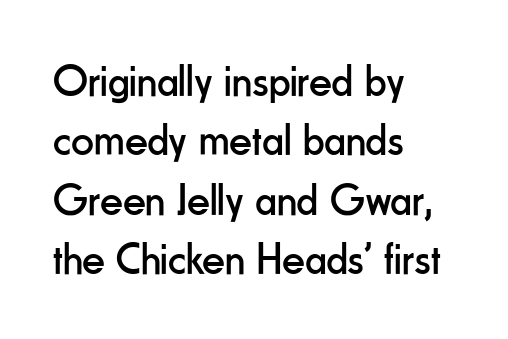
{"serif": "no", "italic": "no", "bold": "no", "weight": "regular", "width": "condensed", "stroke_contrast": "low", "x_height": "small", "monospaced": "no", "underline": "no", "align": "left", "line_spacing": "normal", "line_spacing_ratio": 1.32, "letter_spacing": "normal", "letter_spacing_em": 0.0, "glyph_px": 45}
